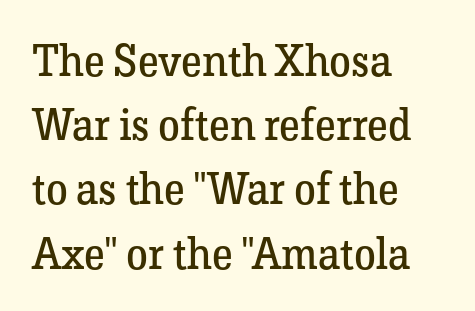
Q: Is the text bold? A: No.
Q: Is the text italic (slanted)? A: No, it is upright.
Q: Is the typeface a serif or a sans-serif typeface? A: Serif.
Q: Is the text underlined? A: No.
Q: How is the paragraph aligned? A: Left-aligned.
Q: Is the spacing between letters normal or unusually wide? A: Normal.
Q: Is the spacing between lines tight, normal or loose? A: Normal.
Q: Width (condensed, normal, or wide)? A: Normal.
Q: Stroke contrast? A: Low.
Q: x-height? A: Medium.
Q: Monospaced? A: No.
